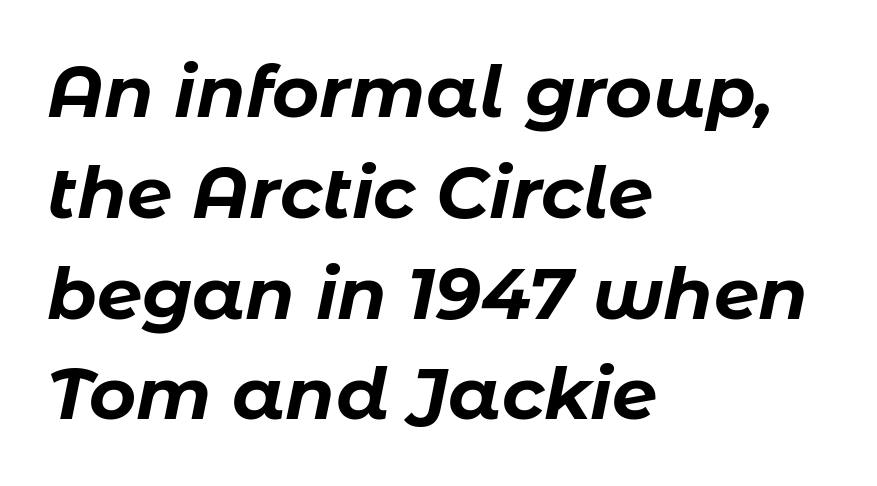
{"italic": "yes", "lean": "right", "slant_degrees": 11, "bold": "yes", "weight": "bold", "width": "normal", "stroke_contrast": "low", "x_height": "medium", "monospaced": "no", "underline": "no", "align": "left", "line_spacing": "normal", "line_spacing_ratio": 1.4, "letter_spacing": "normal", "letter_spacing_em": 0.0, "glyph_px": 72}
